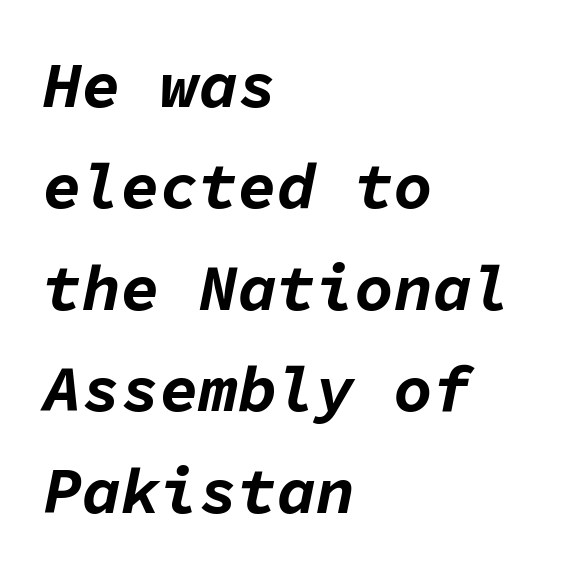
{"italic": "yes", "lean": "right", "slant_degrees": 11, "bold": "yes", "weight": "bold", "width": "normal", "stroke_contrast": "low", "x_height": "medium", "monospaced": "yes", "underline": "no", "align": "left", "line_spacing": "normal", "line_spacing_ratio": 1.56, "letter_spacing": "normal", "letter_spacing_em": 0.0, "glyph_px": 65}
